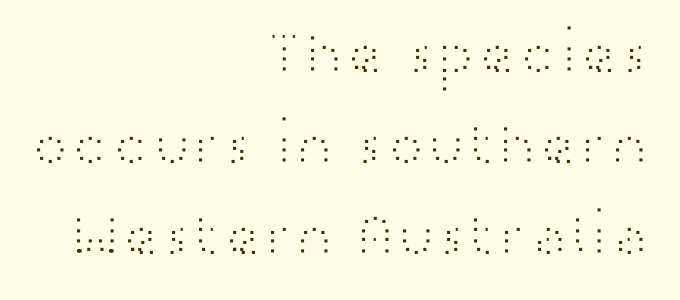
The image shows 61 px light, wide sans-serif type, upright; set right-aligned, normal line spacing (1.49x), normal letter spacing, not underlined; high stroke contrast and a medium x-height.
